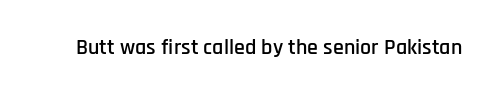
{"italic": "no", "underline": "no", "letter_spacing": "normal", "letter_spacing_em": 0.0, "glyph_px": 22}
